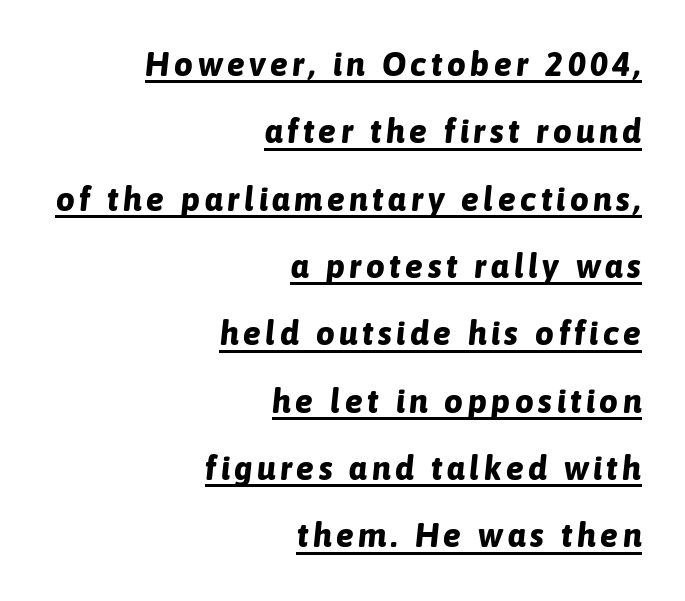
{"italic": "yes", "lean": "right", "slant_degrees": 6, "bold": "yes", "weight": "bold", "width": "normal", "stroke_contrast": "low", "x_height": "medium", "monospaced": "no", "underline": "yes", "align": "right", "line_spacing": "loose", "line_spacing_ratio": 2.04, "glyph_px": 33}
